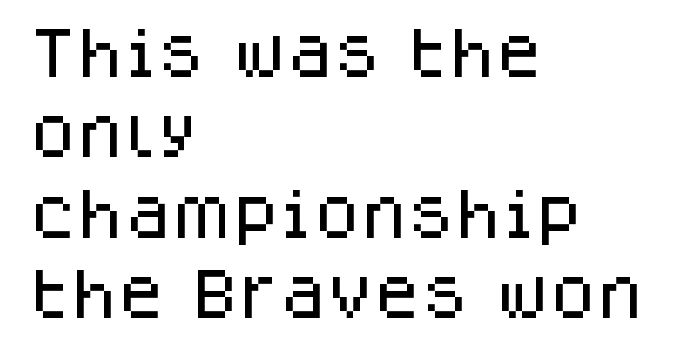
Q: Is the text italic (slanted)? A: No, it is upright.
Q: Is the typeface a serif or a sans-serif typeface? A: Sans-serif.
Q: Is the text underlined? A: No.
Q: How is the paragraph aligned? A: Left-aligned.
Q: Is the spacing between letters normal or unusually wide? A: Normal.
Q: Is the spacing between lines tight, normal or loose? A: Normal.
Q: Width (condensed, normal, or wide)? A: Normal.
Q: Stroke contrast? A: Low.
Q: x-height? A: Large.
Q: Monospaced? A: No.
